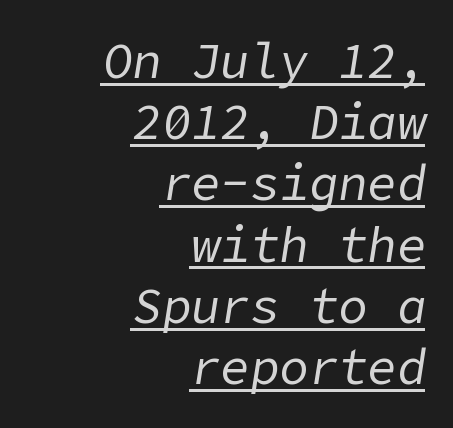
Q: Is the text bold? A: No.
Q: Is the text italic (slanted)? A: Yes, it leans right by about 9 degrees.
Q: Is the text underlined? A: Yes.
Q: How is the paragraph aligned? A: Right-aligned.
Q: Is the spacing between letters normal or unusually wide? A: Normal.
Q: Is the spacing between lines tight, normal or loose? A: Normal.
Q: Width (condensed, normal, or wide)? A: Normal.
Q: Stroke contrast? A: Low.
Q: x-height? A: Medium.
